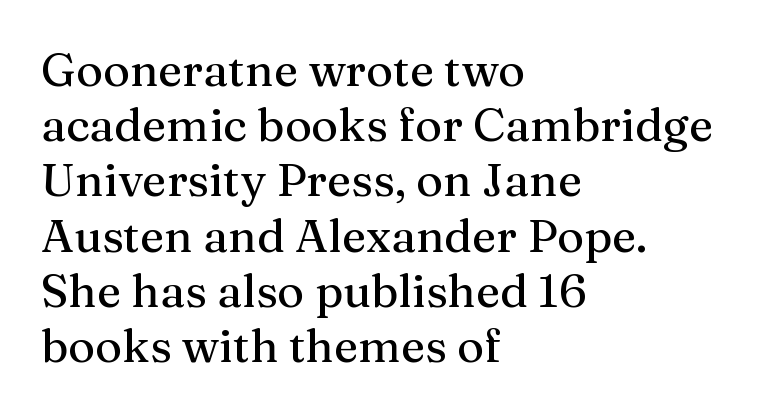
Q: Is the text italic (slanted)? A: No, it is upright.
Q: Is the typeface a serif or a sans-serif typeface? A: Serif.
Q: Is the text underlined? A: No.
Q: How is the paragraph aligned? A: Left-aligned.
Q: Is the spacing between letters normal or unusually wide? A: Normal.
Q: Width (condensed, normal, or wide)? A: Normal.
Q: Stroke contrast? A: Medium.
Q: x-height? A: Medium.
Q: Monospaced? A: No.
